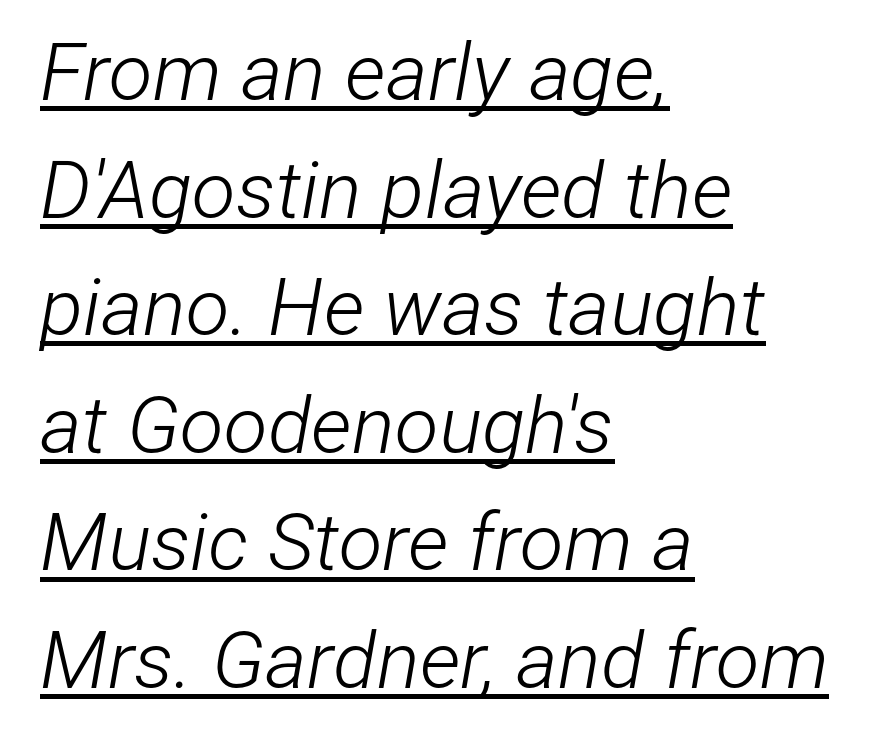
{"italic": "yes", "lean": "right", "slant_degrees": 12, "bold": "no", "weight": "light", "width": "condensed", "stroke_contrast": "low", "x_height": "medium", "monospaced": "no", "underline": "yes", "align": "left", "line_spacing": "normal", "line_spacing_ratio": 1.47, "letter_spacing": "normal", "letter_spacing_em": 0.0, "glyph_px": 80}
